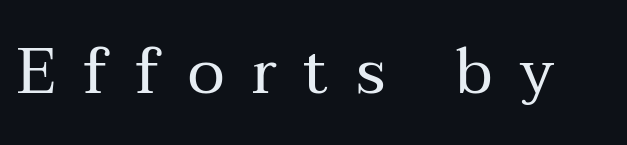
Q: Is the text bold? A: No.
Q: Is the text italic (slanted)? A: No, it is upright.
Q: Is the typeface a serif or a sans-serif typeface? A: Serif.
Q: Is the text underlined? A: No.
Q: Is the spacing between letters normal or unusually wide? A: Unusually wide.
Q: Width (condensed, normal, or wide)? A: Normal.
Q: Stroke contrast? A: Medium.
Q: x-height? A: Medium.
Q: Monospaced? A: No.
